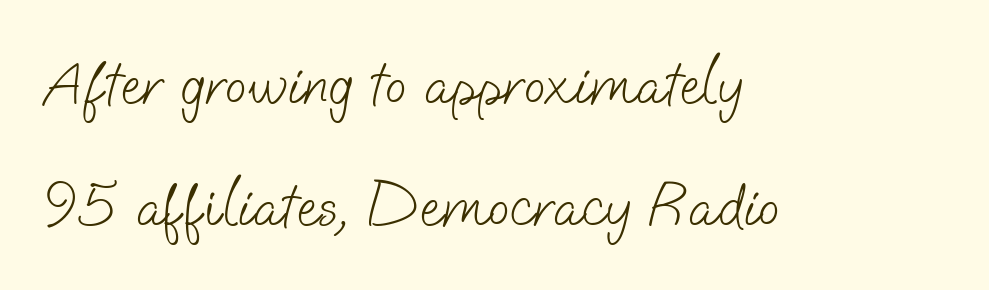
{"serif": "no", "bold": "no", "weight": "light", "width": "normal", "stroke_contrast": "low", "x_height": "small", "monospaced": "no", "underline": "no", "align": "left", "line_spacing": "loose", "line_spacing_ratio": 1.93, "letter_spacing": "normal", "letter_spacing_em": 0.0, "glyph_px": 63}
